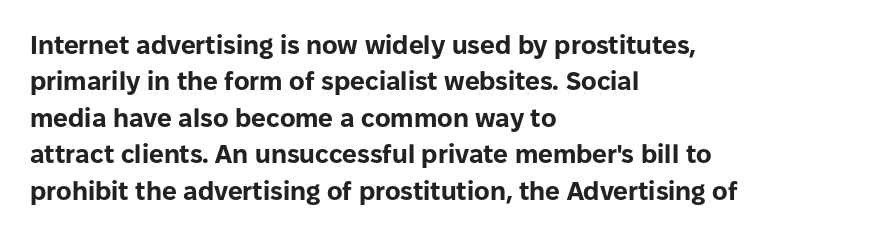
{"italic": "no", "bold": "yes", "underline": "no", "align": "left", "line_spacing": "normal", "line_spacing_ratio": 1.4, "letter_spacing": "normal", "letter_spacing_em": 0.0, "glyph_px": 26}
